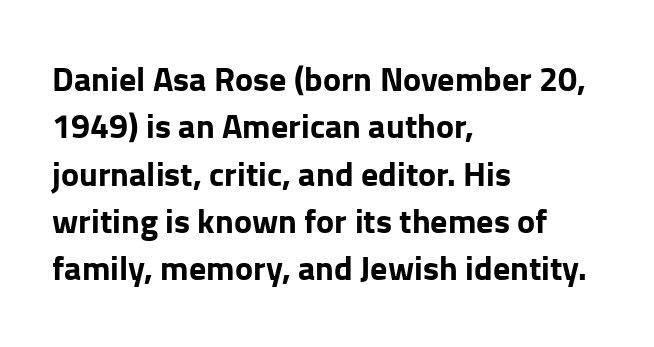
Q: Is the text bold? A: Yes.
Q: Is the text italic (slanted)? A: No, it is upright.
Q: Is the typeface a serif or a sans-serif typeface? A: Sans-serif.
Q: Is the text underlined? A: No.
Q: How is the paragraph aligned? A: Left-aligned.
Q: Is the spacing between letters normal or unusually wide? A: Normal.
Q: Is the spacing between lines tight, normal or loose? A: Normal.
Q: Width (condensed, normal, or wide)? A: Normal.
Q: Stroke contrast? A: Low.
Q: x-height? A: Medium.
Q: Monospaced? A: No.
